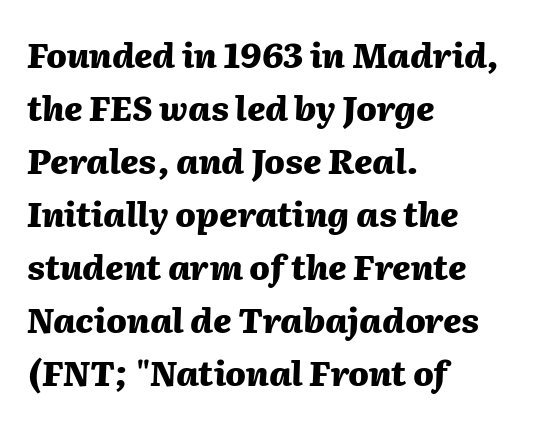
The image shows 34 px heavy type, italic (leaning right); set left-aligned, normal line spacing (1.56x), normal letter spacing, not underlined; medium stroke contrast and a medium x-height.
